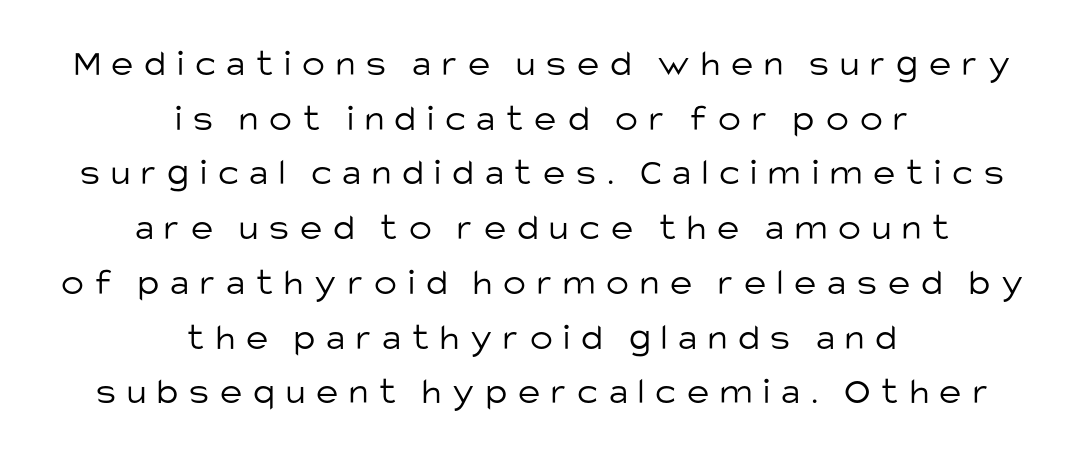
{"serif": "no", "italic": "no", "bold": "no", "weight": "light", "width": "normal", "stroke_contrast": "low", "x_height": "large", "monospaced": "no", "underline": "no", "align": "center", "line_spacing": "normal", "line_spacing_ratio": 1.44, "letter_spacing": "wide", "letter_spacing_em": 0.29, "glyph_px": 38}
